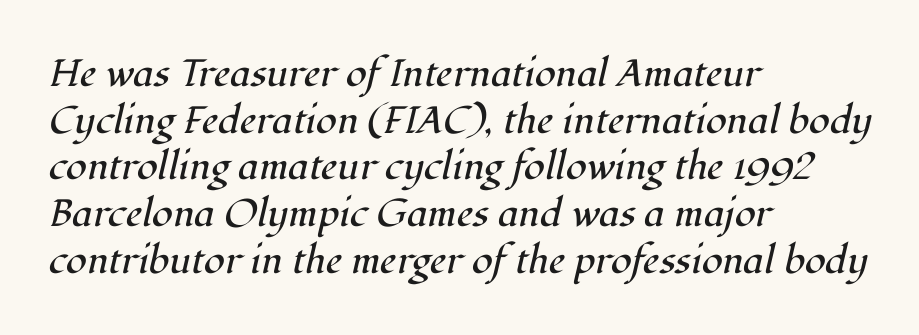
{"serif": "yes", "italic": "yes", "lean": "right", "slant_degrees": 12, "bold": "no", "weight": "regular", "width": "normal", "stroke_contrast": "high", "x_height": "medium", "monospaced": "no", "underline": "no", "align": "left", "line_spacing_ratio": 1.23, "letter_spacing": "normal", "letter_spacing_em": 0.0, "glyph_px": 38}
